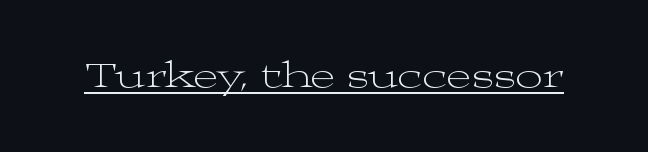
The image shows 38 px light, wide serif type, upright; set normal letter spacing, underlined; medium stroke contrast and a medium x-height.
